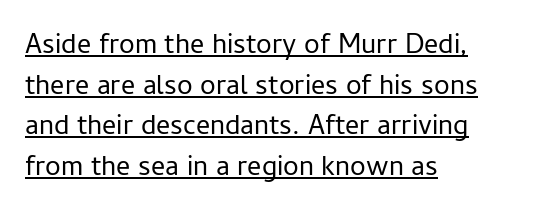
The image shows 28 px regular-weight sans-serif type, upright; set left-aligned, normal line spacing (1.45x), normal letter spacing, underlined; low stroke contrast and a medium x-height.
